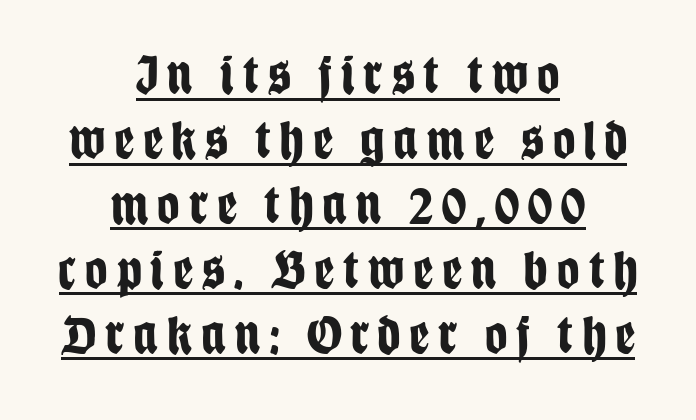
Each letter keeps its own natural width here, so spacing adapts to shape. Quick note: underline on. Nope, no serifs anywhere on these letters. No italicization has been applied; the sample stays upright.
